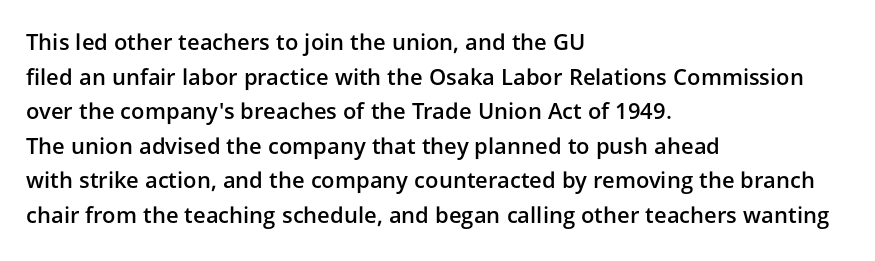
{"italic": "no", "bold": "semi", "underline": "no", "align": "left", "line_spacing": "normal", "line_spacing_ratio": 1.57, "letter_spacing": "normal", "letter_spacing_em": 0.0, "glyph_px": 22}
